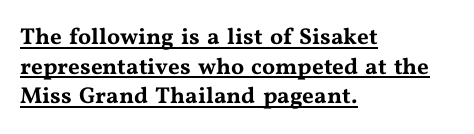
Q: Is the text italic (slanted)? A: No, it is upright.
Q: Is the text underlined? A: Yes.
Q: How is the paragraph aligned? A: Left-aligned.
Q: Is the spacing between letters normal or unusually wide? A: Normal.
Q: Is the spacing between lines tight, normal or loose? A: Normal.
